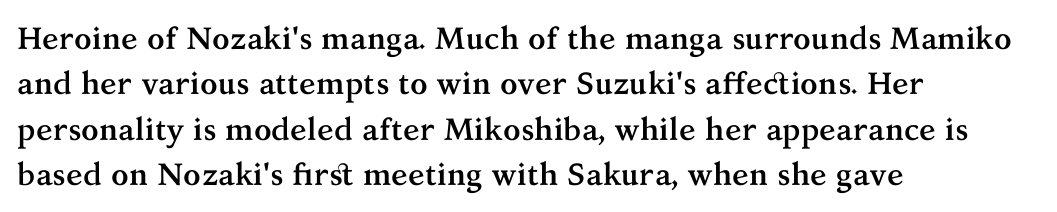
Q: Is the text bold? A: Yes.
Q: Is the text italic (slanted)? A: No, it is upright.
Q: Is the typeface a serif or a sans-serif typeface? A: Serif.
Q: Is the text underlined? A: No.
Q: How is the paragraph aligned? A: Left-aligned.
Q: Is the spacing between letters normal or unusually wide? A: Normal.
Q: Is the spacing between lines tight, normal or loose? A: Normal.
Q: Width (condensed, normal, or wide)? A: Normal.
Q: Stroke contrast? A: Medium.
Q: x-height? A: Medium.
Q: Monospaced? A: No.
